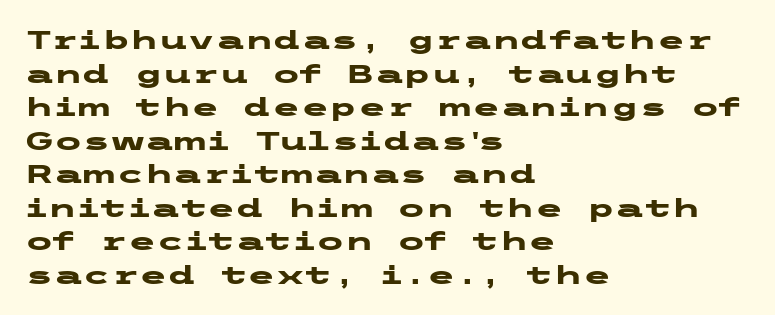
The image shows 26 px bold type, upright; set left-aligned, normal line spacing (1.29x), normal letter spacing, not underlined.
